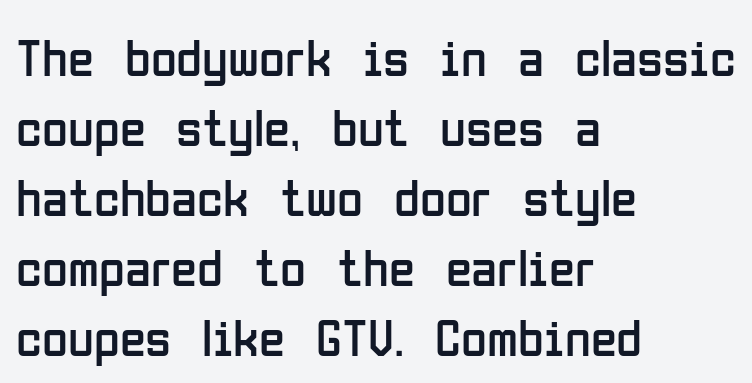
This rendering features lettering with no underline. Looks like regular typesetting: each glyph gets only the width it needs. The vertical gap from one line to the next is medium. The rendering shows plain stroke endings on the letterforms — a sans-serif design.
